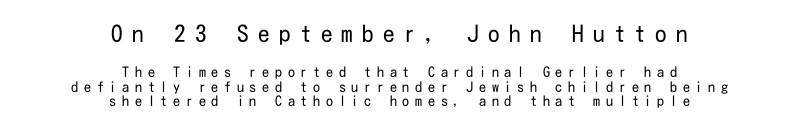
{"italic": "no", "bold": "no", "underline": "no", "align": "center", "line_spacing": "tight", "line_spacing_ratio": 1.06, "letter_spacing": "wide", "letter_spacing_em": 0.41, "larger_block": "first", "size_ratio": 1.64, "glyph_px": 23}
